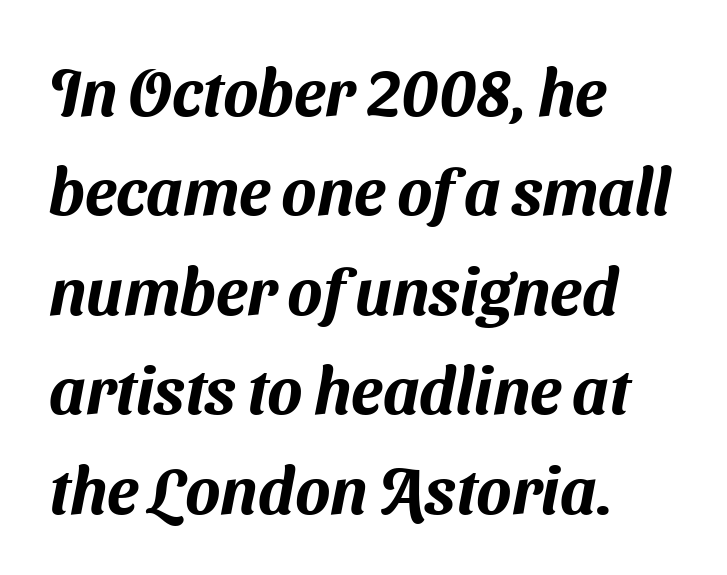
Q: Is the typeface a serif or a sans-serif typeface? A: Sans-serif.
Q: Is the text underlined? A: No.
Q: How is the paragraph aligned? A: Left-aligned.
Q: Is the spacing between letters normal or unusually wide? A: Normal.
Q: Is the spacing between lines tight, normal or loose? A: Normal.
Q: Width (condensed, normal, or wide)? A: Normal.
Q: Stroke contrast? A: Medium.
Q: x-height? A: Medium.
Q: Monospaced? A: No.
